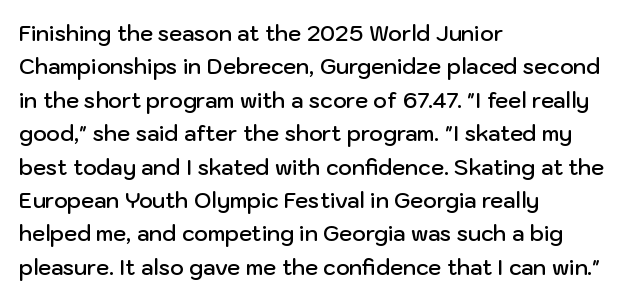
Q: Is the text bold? A: Semi-bold.
Q: Is the text italic (slanted)? A: No, it is upright.
Q: Is the text underlined? A: No.
Q: How is the paragraph aligned? A: Left-aligned.
Q: Is the spacing between letters normal or unusually wide? A: Normal.
Q: Is the spacing between lines tight, normal or loose? A: Normal.
